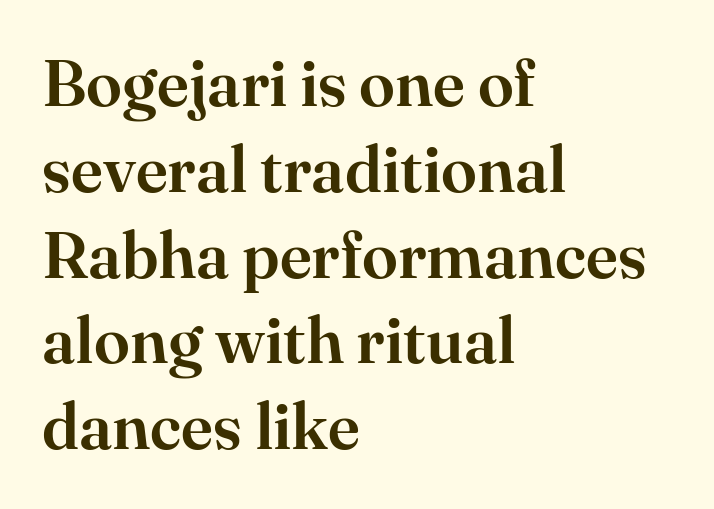
Vertical spacing — default. This sample has the flowing, uneven cadence of proportional lettering. Observe the ordinary spacing: letters are neighbours, not strangers. A roman cut, with each character standing at attention.
